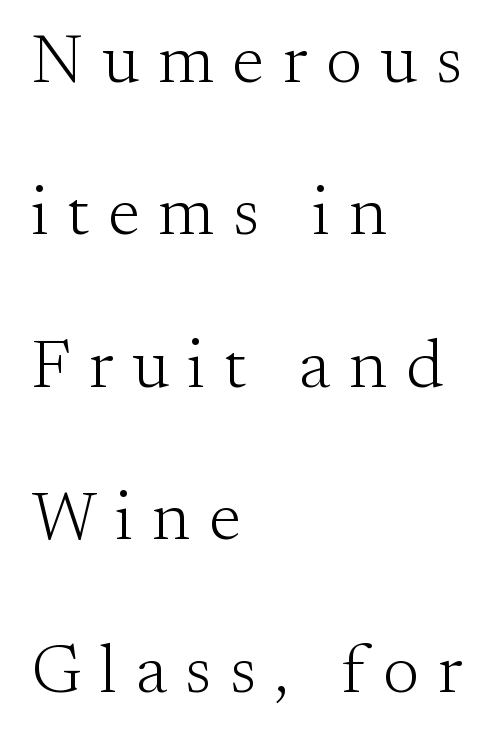
Horizontal alignment here is leftward, the default for most running prose. Rule under the text: the space is simply empty. The axis of the letterforms is exactly vertical. Tracking value appears strongly positive — letters spread wide. Font category for this specimen: serif.
